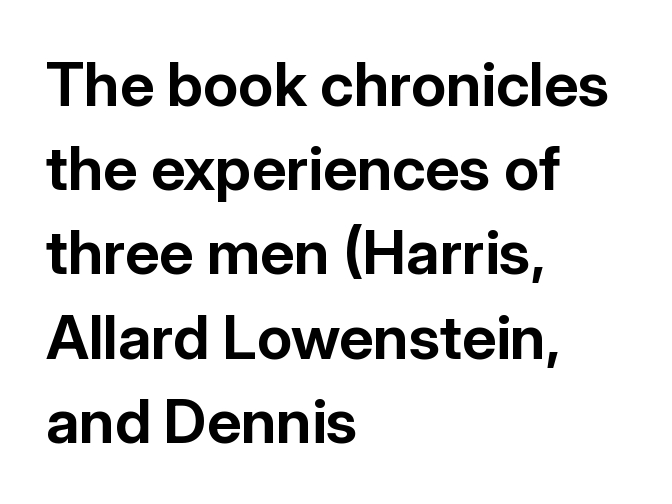
{"serif": "no", "italic": "no", "bold": "yes", "weight": "bold", "width": "normal", "stroke_contrast": "low", "x_height": "medium", "monospaced": "no", "underline": "no", "align": "left", "line_spacing": "normal", "line_spacing_ratio": 1.38, "letter_spacing": "normal", "letter_spacing_em": 0.0, "glyph_px": 61}
